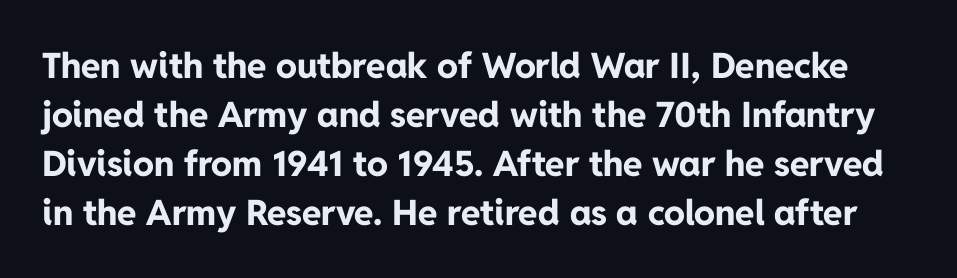
{"serif": "no", "italic": "no", "bold": "yes", "weight": "bold", "width": "normal", "stroke_contrast": "low", "x_height": "medium", "monospaced": "no", "underline": "no", "line_spacing": "normal", "line_spacing_ratio": 1.4, "letter_spacing": "normal", "letter_spacing_em": 0.0, "glyph_px": 35}
